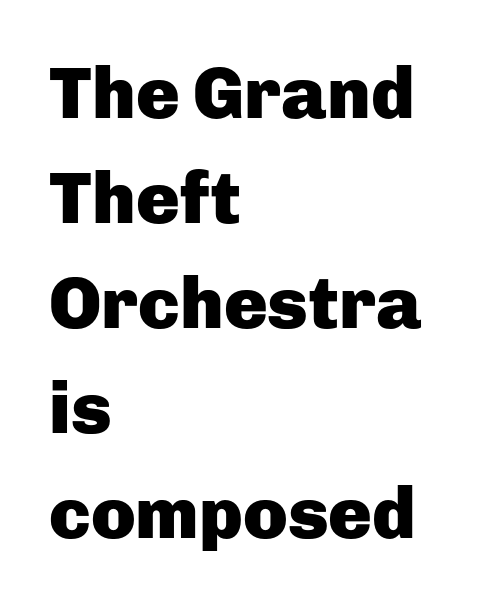
A clean baseline with only descenders dipping below it. The rendering anchors every line to the left-hand side. Horizontal bands of white between lines are of average thickness. Note: no serifs on the glyphs.
